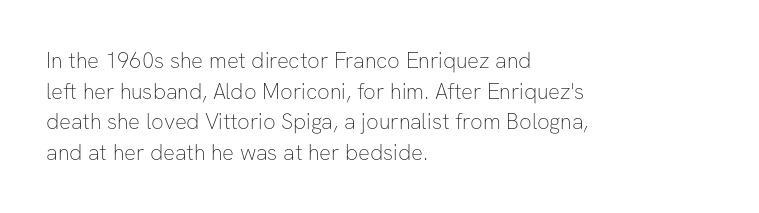
Here the glyphs are tracked normally, forming tight word shapes. This sample keeps an unexceptional amount of space between lines. Every character sits straight up, as roman type does. Each stroke keeps to a modest, everyday thickness or less. This rendering uses left alignment, leaving the right contour irregular. Descenders are the only things crossing below the line.
